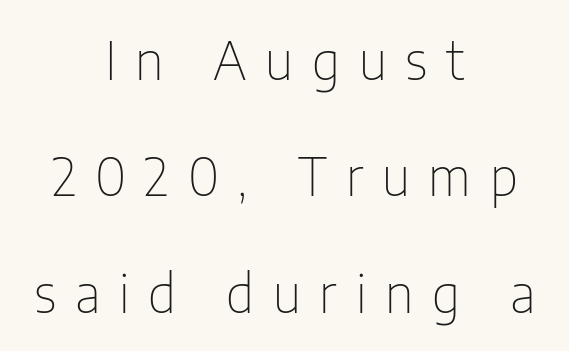
Q: Is the text bold? A: No.
Q: Is the text italic (slanted)? A: No, it is upright.
Q: Is the typeface a serif or a sans-serif typeface? A: Sans-serif.
Q: Is the text underlined? A: No.
Q: How is the paragraph aligned? A: Centered.
Q: Is the spacing between letters normal or unusually wide? A: Unusually wide.
Q: Is the spacing between lines tight, normal or loose? A: Loose.
Q: Width (condensed, normal, or wide)? A: Condensed.
Q: Stroke contrast? A: Low.
Q: x-height? A: Medium.
Q: Monospaced? A: No.
